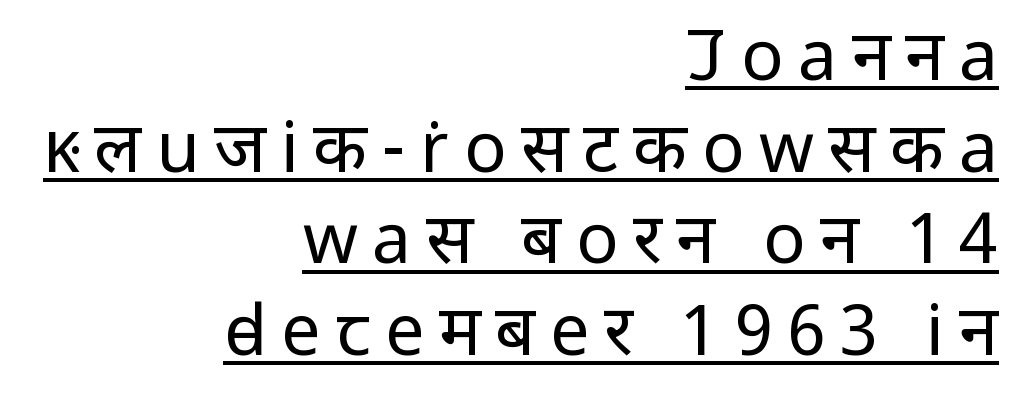
{"serif": "no", "italic": "no", "bold": "no", "weight": "regular", "width": "normal", "stroke_contrast": "low", "x_height": "medium", "monospaced": "no", "underline": "yes", "align": "right", "line_spacing": "normal", "line_spacing_ratio": 1.31, "letter_spacing": "wide", "letter_spacing_em": 0.21, "glyph_px": 70}
